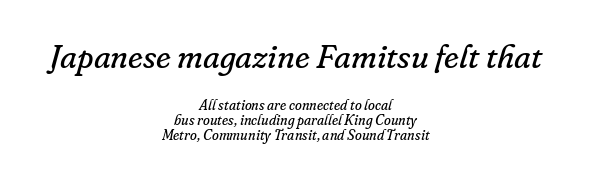
Q: Is the text bold? A: No.
Q: Is the text italic (slanted)? A: Yes, it leans right by about 16 degrees.
Q: Is the typeface a serif or a sans-serif typeface? A: Serif.
Q: Is the text underlined? A: No.
Q: How is the paragraph aligned? A: Centered.
Q: Is the spacing between letters normal or unusually wide? A: Normal.
Q: Is the spacing between lines tight, normal or loose? A: Tight.
Q: Which block of text is set in a larger size, the first (top) or the second (bottom)? A: The first (top) one.
Q: Width (condensed, normal, or wide)? A: Normal.
Q: Stroke contrast? A: Low.
Q: x-height? A: Small.
Q: Monospaced? A: No.
